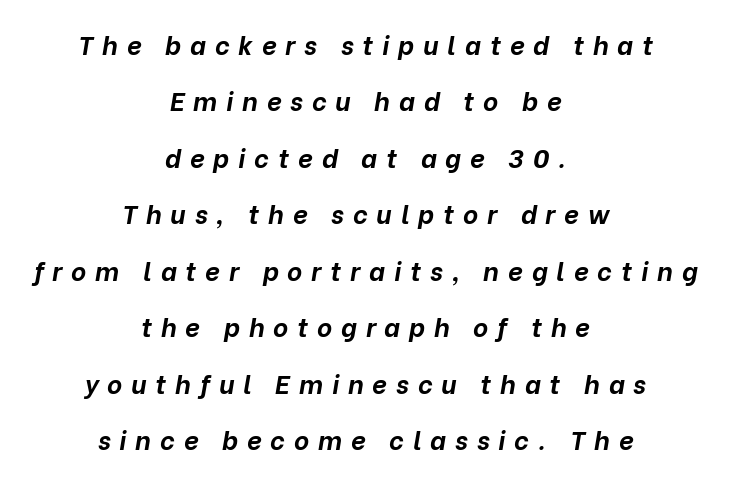
The face used here has a pronounced slope to its letters. These lines have a slow, spaced-out rhythm from letter to letter. Visually the block forms a symmetrical silhouette, jagged on both flanks. Strokes here are thick enough to call this a true bold. How would I describe the line gaps? Wide and relaxed. Type without underlining.
